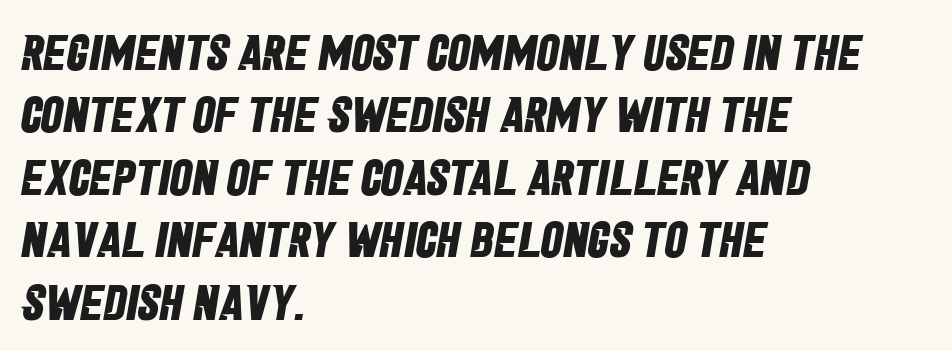
The image shows 50 px bold, condensed sans-serif type; set left-aligned, normal line spacing (1.25x), normal letter spacing, not underlined; low stroke contrast and a large x-height.
